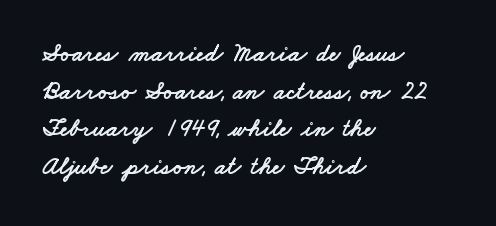
The image shows 25 px text type; set left-aligned, normal line spacing (1.51x), normal letter spacing, not underlined.
